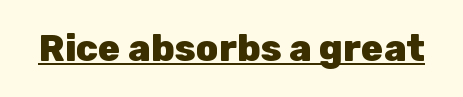
Q: Is the text bold? A: Yes.
Q: Is the text italic (slanted)? A: No, it is upright.
Q: Is the typeface a serif or a sans-serif typeface? A: Sans-serif.
Q: Is the text underlined? A: Yes.
Q: Is the spacing between letters normal or unusually wide? A: Normal.
Q: Width (condensed, normal, or wide)? A: Normal.
Q: Stroke contrast? A: Low.
Q: x-height? A: Medium.
Q: Monospaced? A: No.
